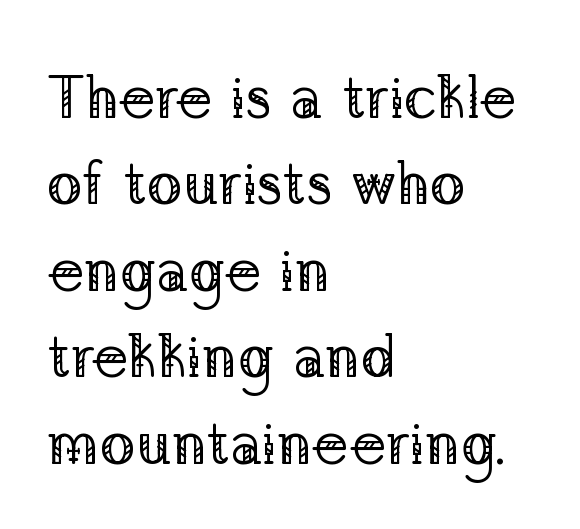
{"serif": "yes", "italic": "no", "bold": "no", "weight": "regular", "width": "normal", "stroke_contrast": "low", "x_height": "medium", "monospaced": "no", "underline": "no", "align": "left", "line_spacing": "normal", "line_spacing_ratio": 1.44, "letter_spacing": "normal", "letter_spacing_em": 0.0, "glyph_px": 60}
